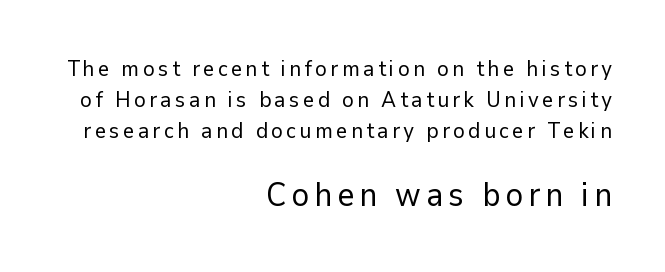
Q: Is the text bold? A: No.
Q: Is the text italic (slanted)? A: No, it is upright.
Q: Is the typeface a serif or a sans-serif typeface? A: Sans-serif.
Q: Is the text underlined? A: No.
Q: How is the paragraph aligned? A: Right-aligned.
Q: Is the spacing between lines tight, normal or loose? A: Normal.
Q: Which block of text is set in a larger size, the first (top) or the second (bottom)? A: The second (bottom) one.
Q: Width (condensed, normal, or wide)? A: Normal.
Q: Stroke contrast? A: Low.
Q: x-height? A: Medium.
Q: Monospaced? A: No.
